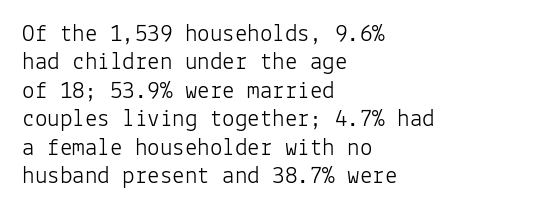
{"italic": "no", "bold": "no", "underline": "no", "align": "left", "line_spacing": "tight", "line_spacing_ratio": 1.14, "letter_spacing": "normal", "letter_spacing_em": 0.0, "glyph_px": 25}
